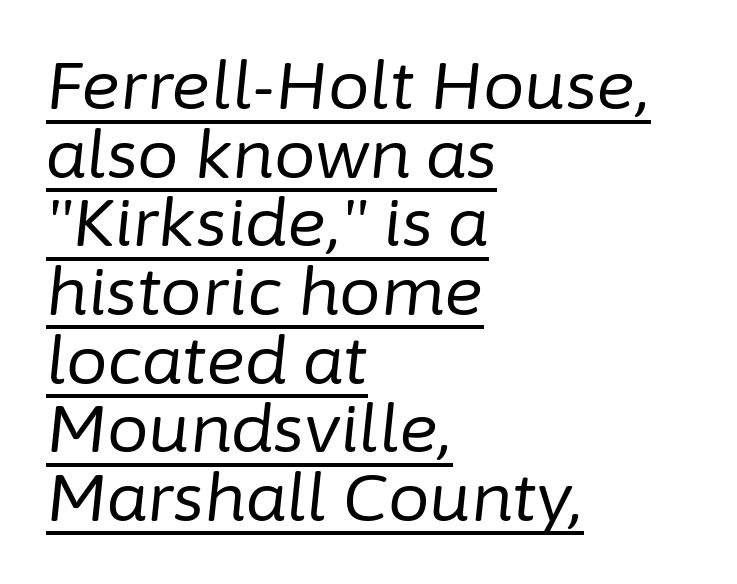
Yep, that's italic — everything's leaning. In designer terms, the underline attribute is active on this setting. Students, note that the glyphs here touch the page at normal intervals. Reading down the block, your eye returns to a fixed left position each line. The face used here is proportionally spaced, like ordinary book or web type. Unbolded letterforms with no extra heft.
